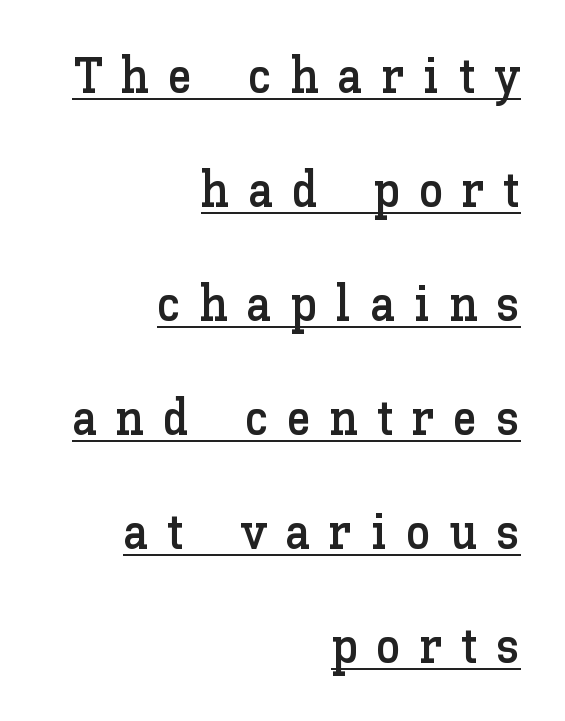
{"italic": "no", "width": "normal", "stroke_contrast": "low", "x_height": "medium", "monospaced": "no", "underline": "yes", "align": "right", "line_spacing": "loose", "line_spacing_ratio": 2.28, "letter_spacing": "wide", "letter_spacing_em": 0.37, "glyph_px": 50}
